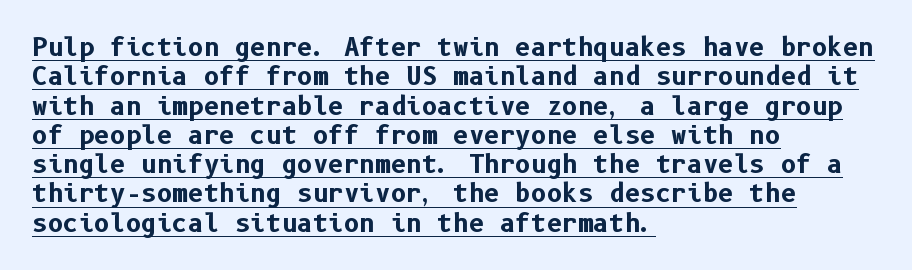
A dark, heavy texture on the line: the type is bold. Here the glyphs are tracked normally, forming tight word shapes. Notice how the stems are strictly vertical — no italics here. This rendering uses left alignment, leaving the right contour irregular.
